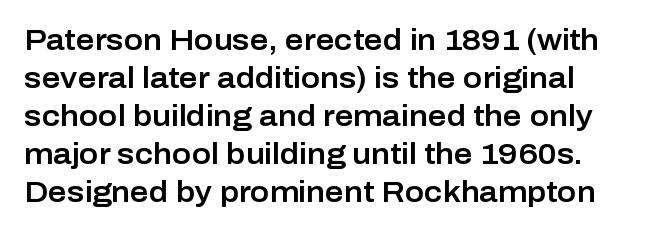
The image shows 29 px sans-serif type, upright; set left-aligned, normal line spacing (1.31x), normal letter spacing, not underlined; low stroke contrast and a medium x-height.
